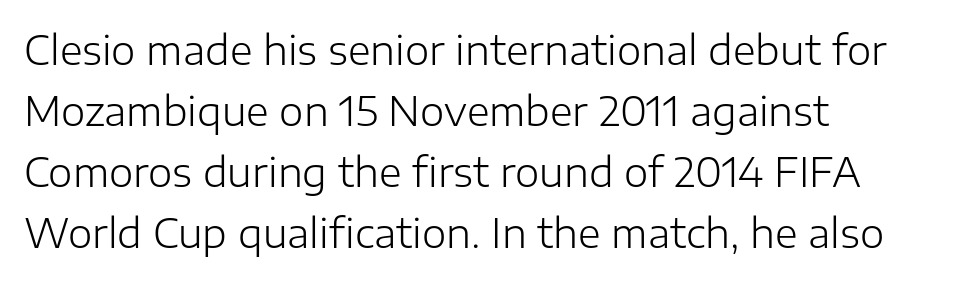
The image shows 39 px light sans-serif type, upright; set left-aligned, normal line spacing (1.56x), normal letter spacing, not underlined; low stroke contrast and a medium x-height.
